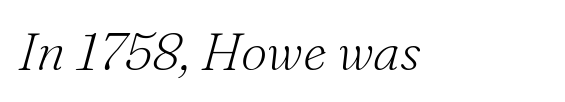
The image shows 53 px light serif type, italic (leaning right); set normal letter spacing, not underlined; medium stroke contrast and a small x-height.
